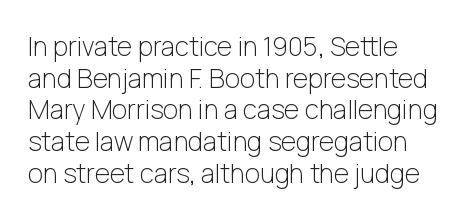
{"italic": "no", "bold": "no", "underline": "no", "align": "left", "line_spacing_ratio": 1.22, "letter_spacing": "normal", "letter_spacing_em": 0.0, "glyph_px": 26}
